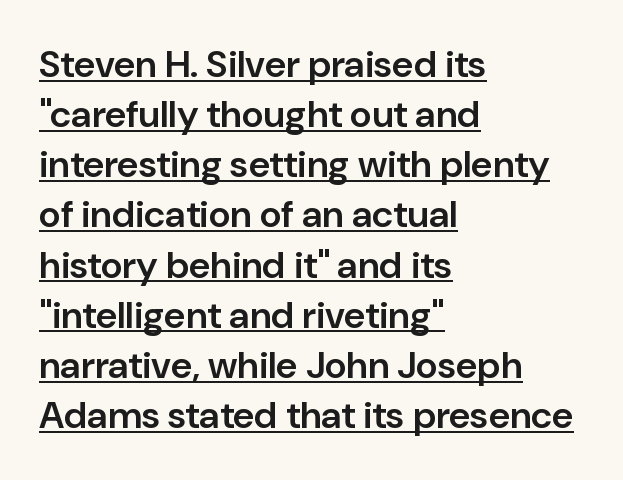
Every word sits above its own underline. Look at the tracking — it's just the regular setting, nothing added. In terms of posture, this sample is upright. Honestly, the row spacing looks completely unremarkable. Its strokes are somewhat broadened, the hallmark of semibold type.
